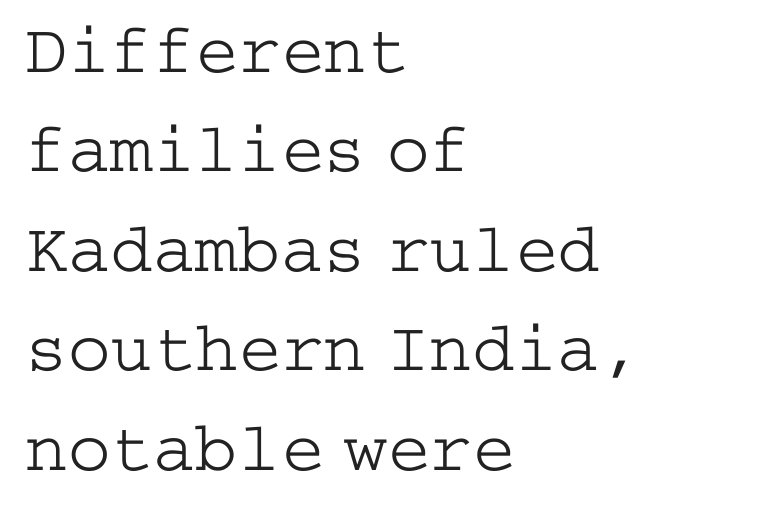
Observe the serifs anchoring each vertical stroke in this sample. If you measured baseline to baseline, you'd find a middling distance. Anything drawn beneath the words? Only blank space. Is the letter spacing exaggerated? No — it looks like the ordinary default.
